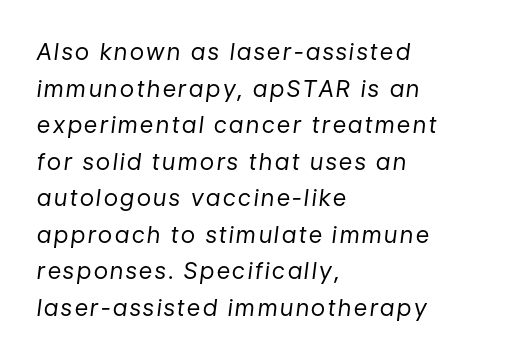
The image shows 23 px text type, italic (leaning right); set left-aligned, normal line spacing (1.59x), not underlined.
